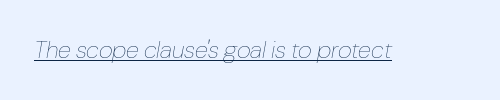
Q: Is the text bold? A: No.
Q: Is the text italic (slanted)? A: Yes, it leans right by about 10 degrees.
Q: Is the text underlined? A: Yes.
Q: Is the spacing between letters normal or unusually wide? A: Normal.
